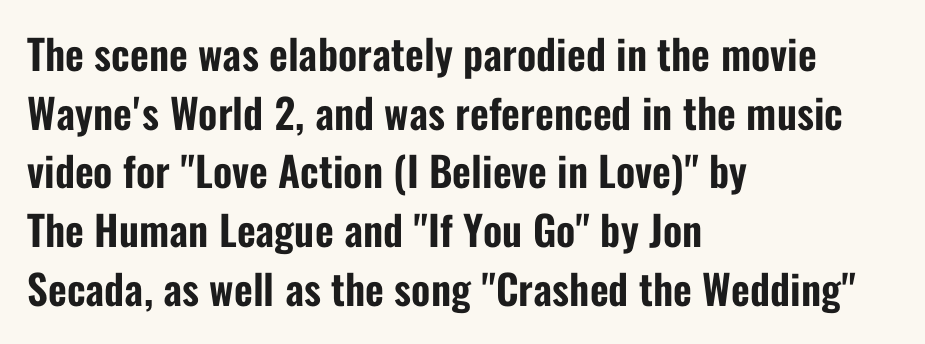
The image shows 41 px condensed sans-serif type, upright; set left-aligned, normal line spacing (1.43x), normal letter spacing, not underlined; low stroke contrast and a medium x-height.
